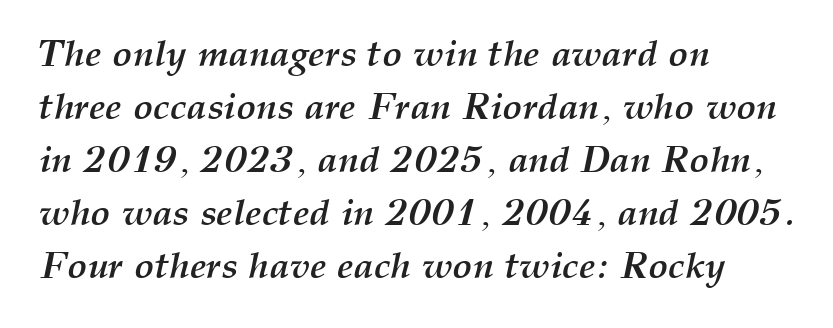
Q: Is the text bold? A: Yes.
Q: Is the text italic (slanted)? A: Yes, it leans right by about 12 degrees.
Q: Is the text underlined? A: No.
Q: How is the paragraph aligned? A: Left-aligned.
Q: Is the spacing between letters normal or unusually wide? A: Normal.
Q: Is the spacing between lines tight, normal or loose? A: Normal.
Q: Width (condensed, normal, or wide)? A: Normal.
Q: Stroke contrast? A: Medium.
Q: x-height? A: Medium.
Q: Monospaced? A: No.
